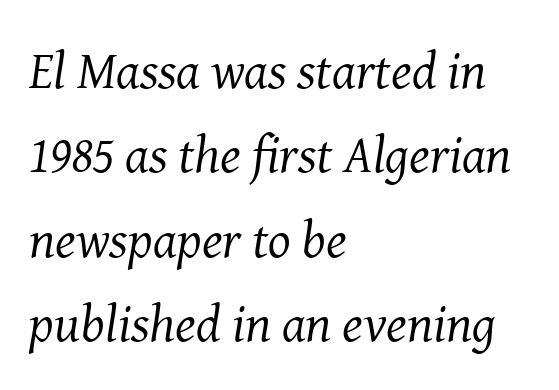
{"serif": "yes", "italic": "yes", "lean": "right", "slant_degrees": 8, "bold": "no", "weight": "regular", "width": "normal", "stroke_contrast": "medium", "x_height": "medium", "monospaced": "no", "underline": "no", "align": "left", "line_spacing": "normal", "line_spacing_ratio": 1.59, "letter_spacing": "normal", "letter_spacing_em": 0.0, "glyph_px": 53}
